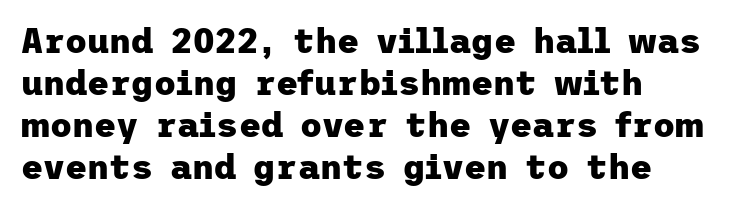
The characters look thick and weighty, a clear bold. Line starts are locked; line ends wander. This rendering leaves character spacing at its baseline value. Rule under the text: the space is simply empty. Observe the absence of serifs on each vertical stroke in this sample. The letters stand straight up with perfectly vertical stems.
